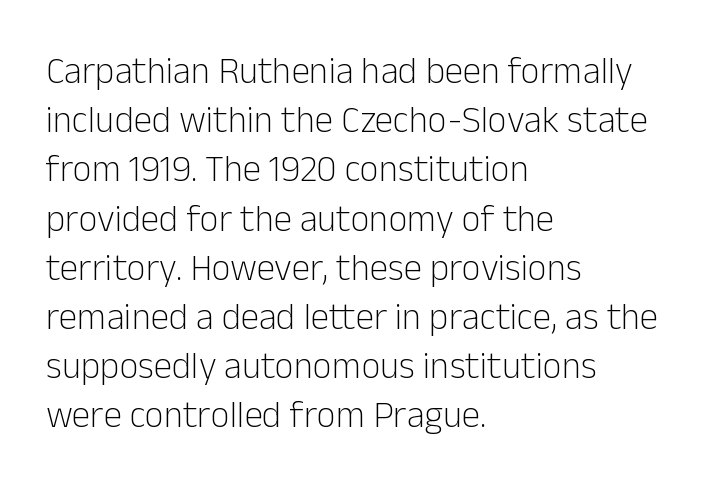
Q: Is the text bold? A: No.
Q: Is the text italic (slanted)? A: No, it is upright.
Q: Is the typeface a serif or a sans-serif typeface? A: Sans-serif.
Q: Is the text underlined? A: No.
Q: How is the paragraph aligned? A: Left-aligned.
Q: Is the spacing between letters normal or unusually wide? A: Normal.
Q: Is the spacing between lines tight, normal or loose? A: Normal.
Q: Width (condensed, normal, or wide)? A: Normal.
Q: Stroke contrast? A: Low.
Q: x-height? A: Medium.
Q: Monospaced? A: No.
